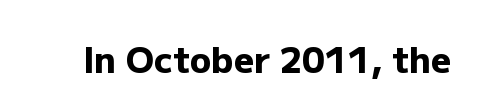
On the weight axis this lands at bold, roughly 700. A typesetter would call this proportional, since set widths differ per character. Spacing between characters is what you'd get straight out of the box. When letters stand straight like this, we call the style roman or upright. The gap between lines stays unmarked.
